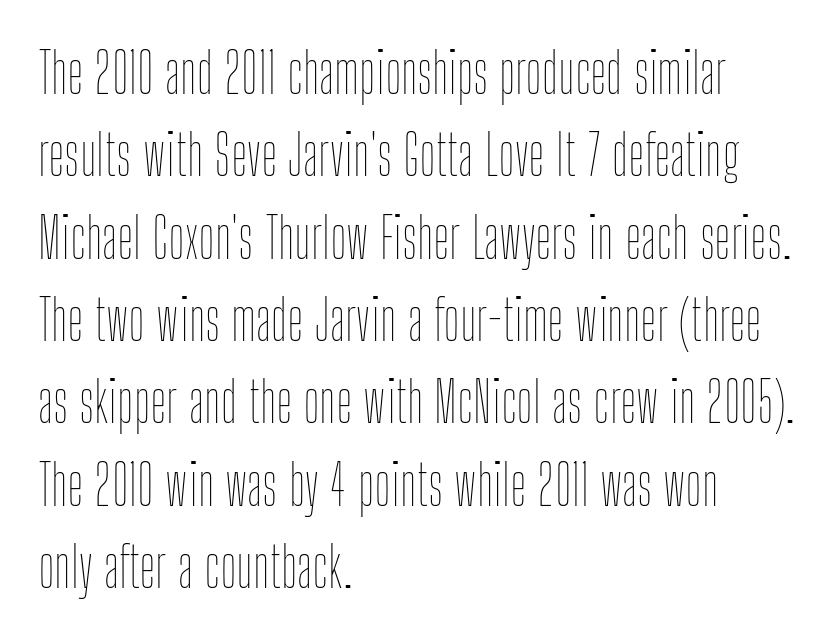
Q: Is the text bold? A: No.
Q: Is the text italic (slanted)? A: No, it is upright.
Q: Is the text underlined? A: No.
Q: How is the paragraph aligned? A: Left-aligned.
Q: Is the spacing between letters normal or unusually wide? A: Normal.
Q: Is the spacing between lines tight, normal or loose? A: Normal.
Q: Width (condensed, normal, or wide)? A: Condensed.
Q: Stroke contrast? A: Low.
Q: x-height? A: Medium.
Q: Monospaced? A: No.
